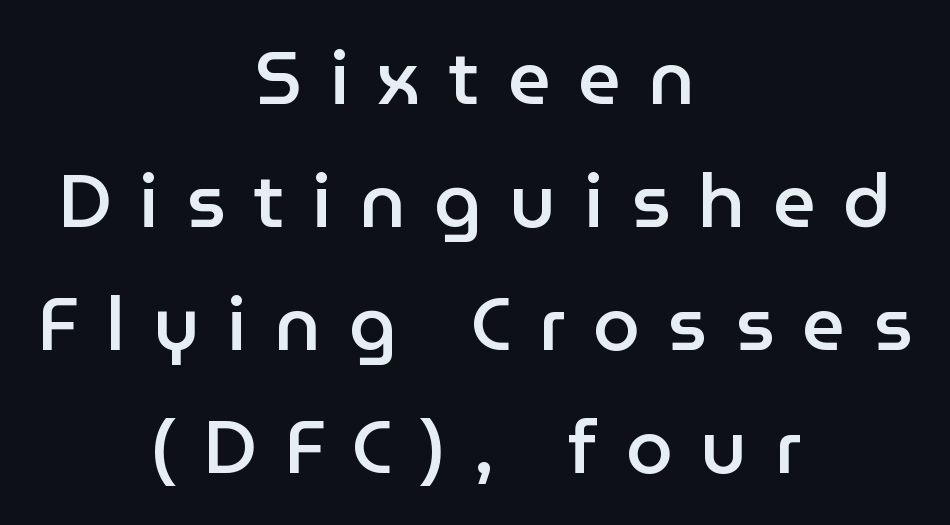
The image shows 75 px semibold sans-serif type, upright; set centered, normal line spacing (1.64x), unusually wide letter spacing (+0.37 em), not underlined; low stroke contrast and a medium x-height.
